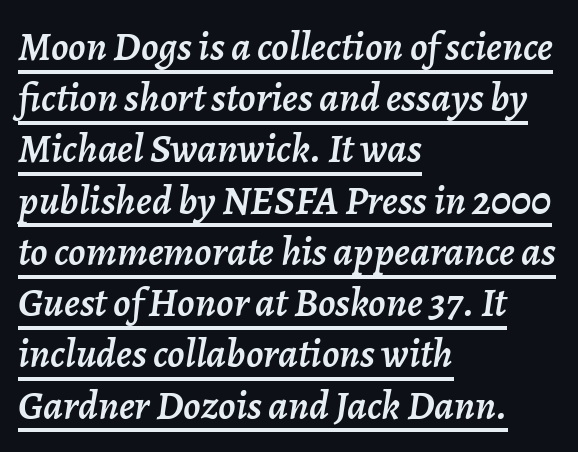
The image shows 41 px text type, italic (leaning right); set left-aligned, normal line spacing (1.25x), normal letter spacing, underlined; low stroke contrast and a medium x-height.
